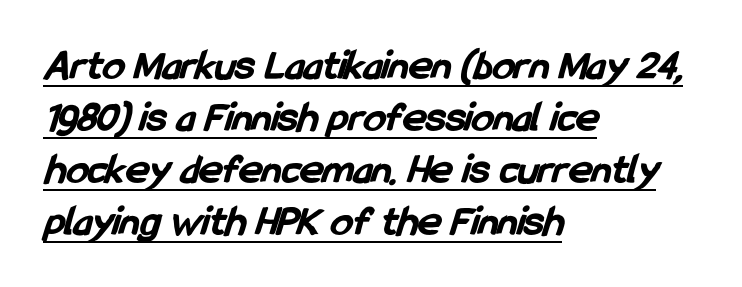
{"serif": "no", "bold": "yes", "weight": "bold", "width": "condensed", "stroke_contrast": "low", "x_height": "medium", "monospaced": "no", "underline": "yes", "align": "left", "line_spacing_ratio": 1.18, "letter_spacing": "normal", "letter_spacing_em": 0.0, "glyph_px": 44}
